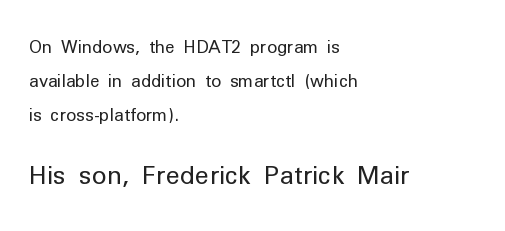
Tracking here is standard; glyphs follow each other at the usual distance. The space directly below the letters is spotless. In terms of leading, this rendering errs on the spacious side. Top chunk: small. Bottom chunk: large. This is roman type, the default non-slanted kind.
